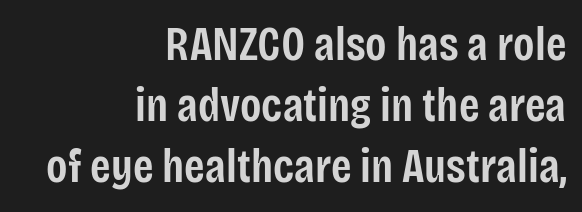
The image shows 47 px semibold, condensed sans-serif type, upright; set right-aligned, normal line spacing (1.3x), normal letter spacing, not underlined; low stroke contrast and a large x-height.
